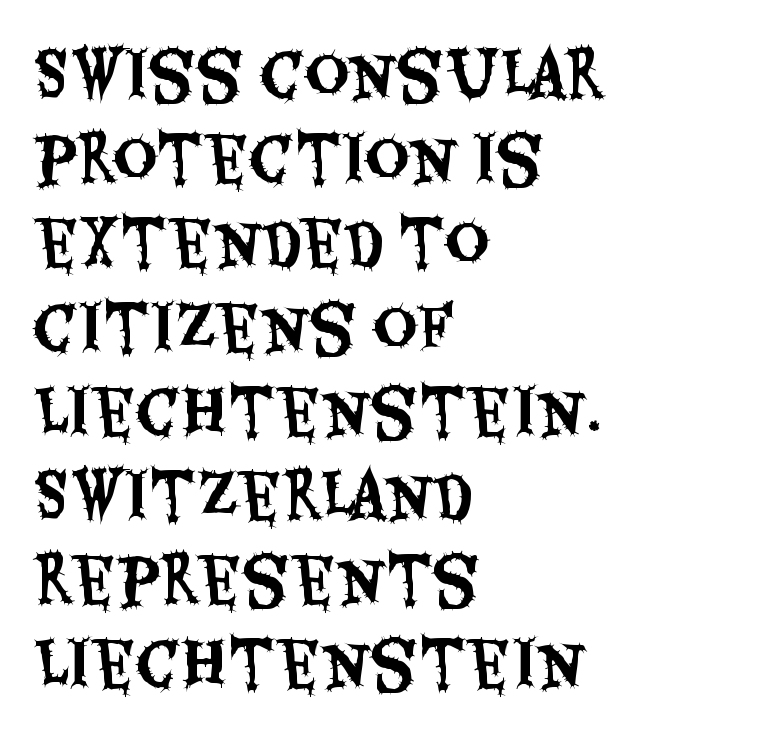
The image shows 61 px condensed sans-serif type, upright; set left-aligned, normal line spacing (1.38x), normal letter spacing, not underlined; medium stroke contrast and a large x-height.
